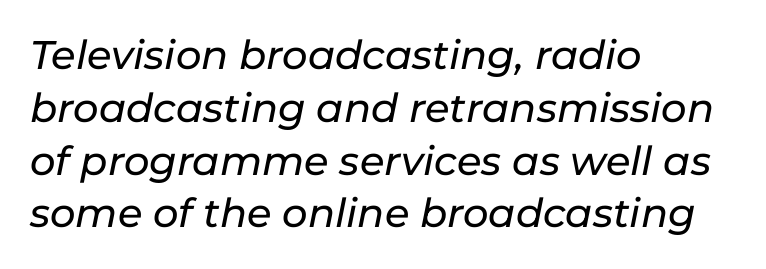
Q: Is the text italic (slanted)? A: Yes, it leans right by about 11 degrees.
Q: Is the text underlined? A: No.
Q: How is the paragraph aligned? A: Left-aligned.
Q: Is the spacing between letters normal or unusually wide? A: Normal.
Q: Is the spacing between lines tight, normal or loose? A: Normal.
Q: Width (condensed, normal, or wide)? A: Normal.
Q: Stroke contrast? A: Low.
Q: x-height? A: Medium.
Q: Monospaced? A: No.
